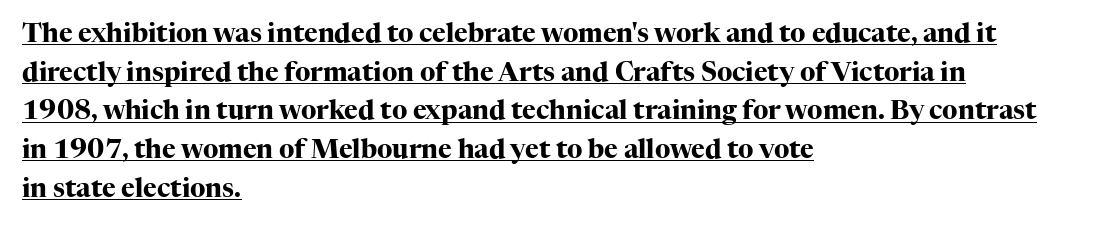
{"italic": "no", "bold": "yes", "underline": "yes", "align": "left", "line_spacing": "normal", "line_spacing_ratio": 1.49, "letter_spacing": "normal", "letter_spacing_em": 0.0, "glyph_px": 26}
